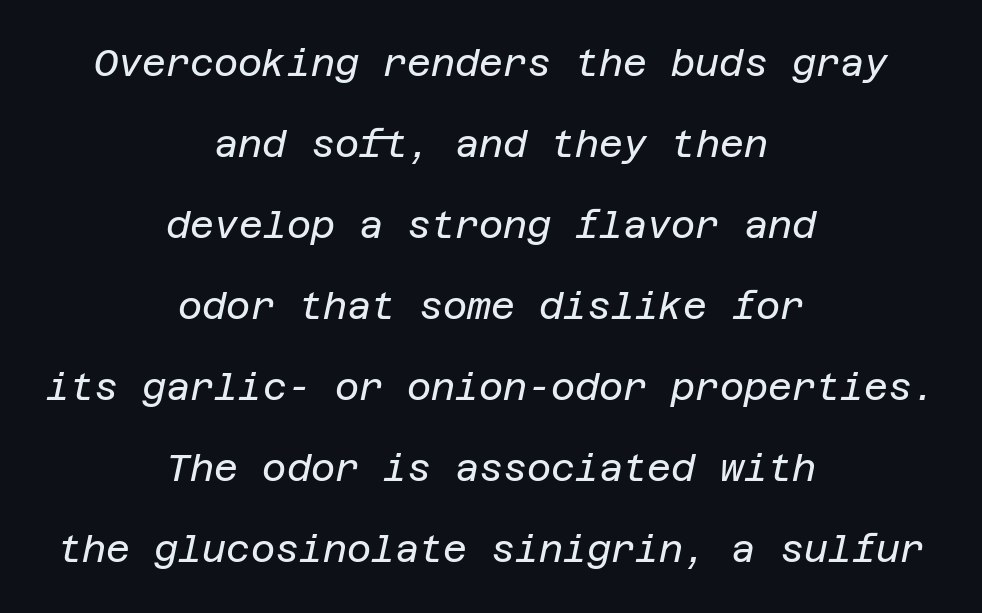
The image shows 37 px regular-weight type, italic (leaning right); set centered, loose line spacing (2.19x), normal letter spacing, not underlined; low stroke contrast and a large x-height.
